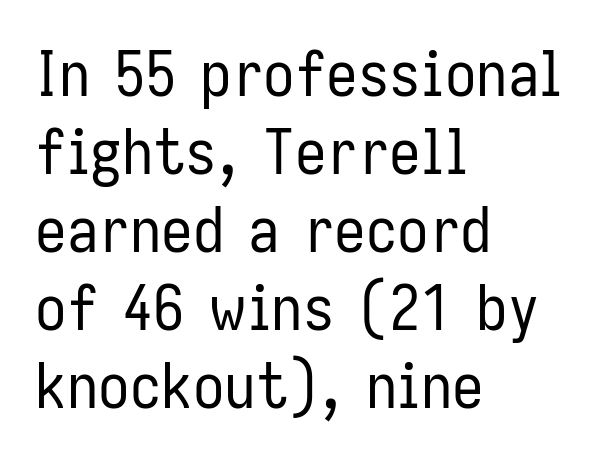
Q: Is the text bold? A: No.
Q: Is the text italic (slanted)? A: No, it is upright.
Q: Is the typeface a serif or a sans-serif typeface? A: Sans-serif.
Q: Is the text underlined? A: No.
Q: How is the paragraph aligned? A: Left-aligned.
Q: Is the spacing between letters normal or unusually wide? A: Normal.
Q: Width (condensed, normal, or wide)? A: Condensed.
Q: Stroke contrast? A: Low.
Q: x-height? A: Medium.
Q: Monospaced? A: No.
